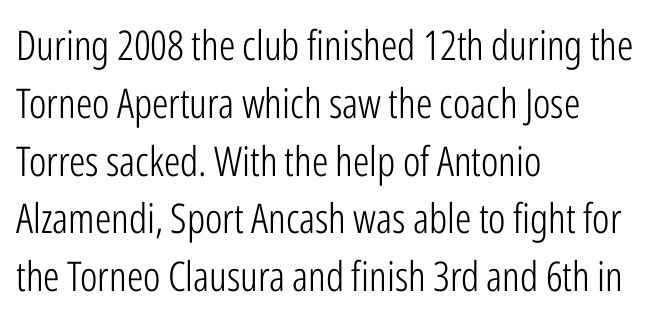
Q: Is the text bold? A: No.
Q: Is the text italic (slanted)? A: No, it is upright.
Q: Is the typeface a serif or a sans-serif typeface? A: Sans-serif.
Q: Is the text underlined? A: No.
Q: How is the paragraph aligned? A: Left-aligned.
Q: Is the spacing between letters normal or unusually wide? A: Normal.
Q: Is the spacing between lines tight, normal or loose? A: Normal.
Q: Width (condensed, normal, or wide)? A: Condensed.
Q: Stroke contrast? A: Low.
Q: x-height? A: Medium.
Q: Monospaced? A: No.
